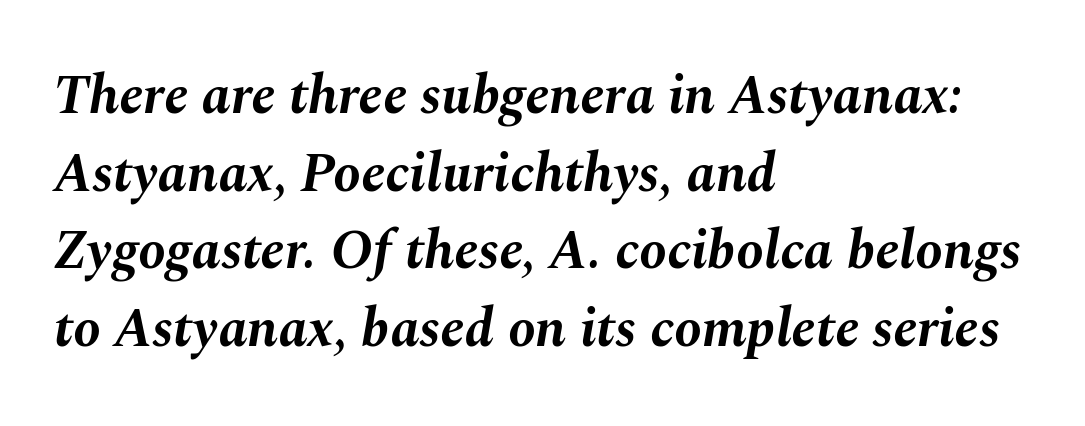
The image shows 55 px bold type, italic (leaning right); set left-aligned, normal line spacing (1.41x), normal letter spacing, not underlined; medium stroke contrast and a medium x-height.
